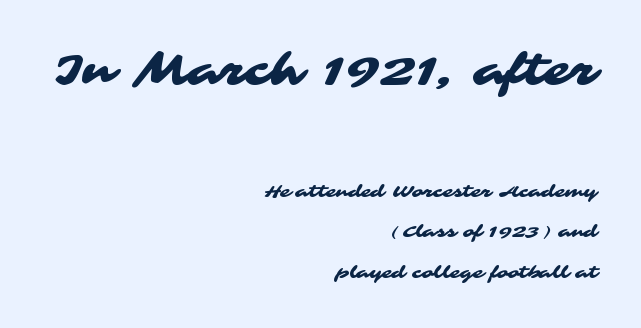
{"serif": "no", "width": "wide", "stroke_contrast": "medium", "x_height": "medium", "monospaced": "no", "underline": "no", "align": "right", "line_spacing": "loose", "line_spacing_ratio": 2.4, "letter_spacing": "normal", "letter_spacing_em": 0.0, "larger_block": "first", "size_ratio": 2.53, "glyph_px": 43}
